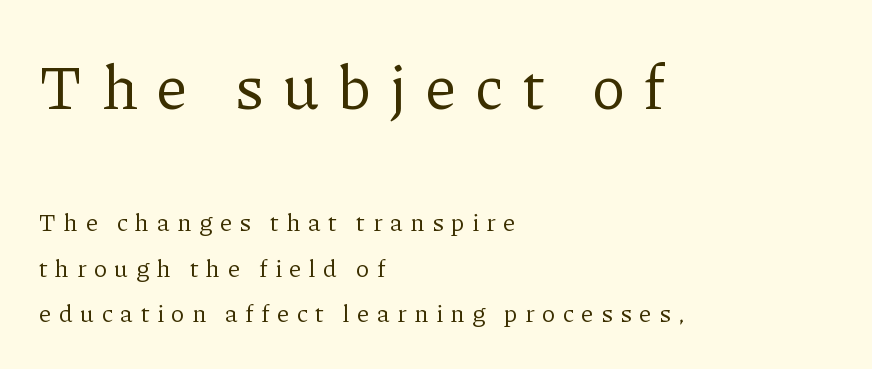
The strokes carry an ordinary text weight at most. What stands out about the letter spacing? Its width — letters are far apart. Old-style or modern, the face here clearly has serifs. Is this a fixed-width face? No — the glyphs have proportional, varying widths.
